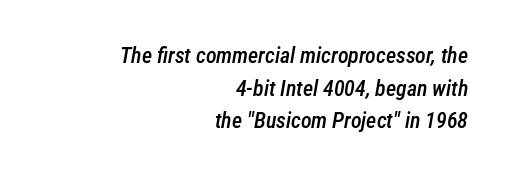
Q: Is the text bold? A: Semi-bold.
Q: Is the text italic (slanted)? A: Yes, it leans right by about 12 degrees.
Q: Is the text underlined? A: No.
Q: How is the paragraph aligned? A: Right-aligned.
Q: Is the spacing between letters normal or unusually wide? A: Normal.
Q: Is the spacing between lines tight, normal or loose? A: Normal.
